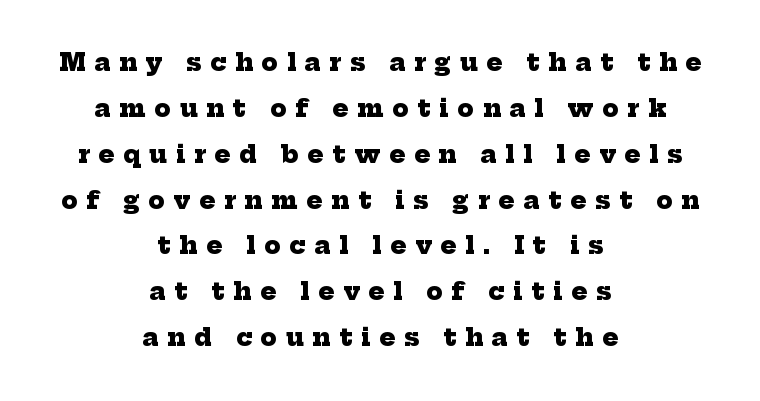
The image shows 24 px bold type; set centered, loose line spacing (1.91x), unusually wide letter spacing (+0.36 em), not underlined.
